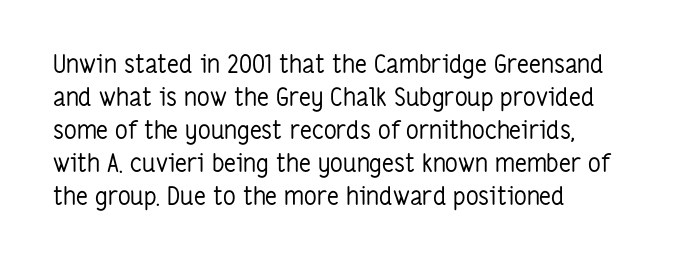
The setting favours the left margin, as ordinary paragraphs usually do. The letters stand upright; this is a roman face. Does the leading feel generous? No, just average. The passage shown has conventional tracking throughout. Each stroke keeps to a modest, everyday thickness or less.
